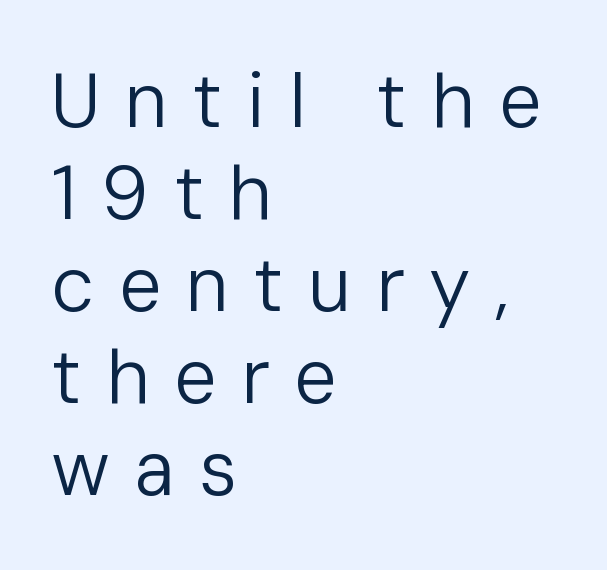
Check where the strokes stop: nothing finishes them off — pure sans. Note the varied advance widths — an 'i' is clearly narrower than an 'm'. The string is rendered with underlining switched off. If you drew a line through each stem, it would be perfectly vertical.
